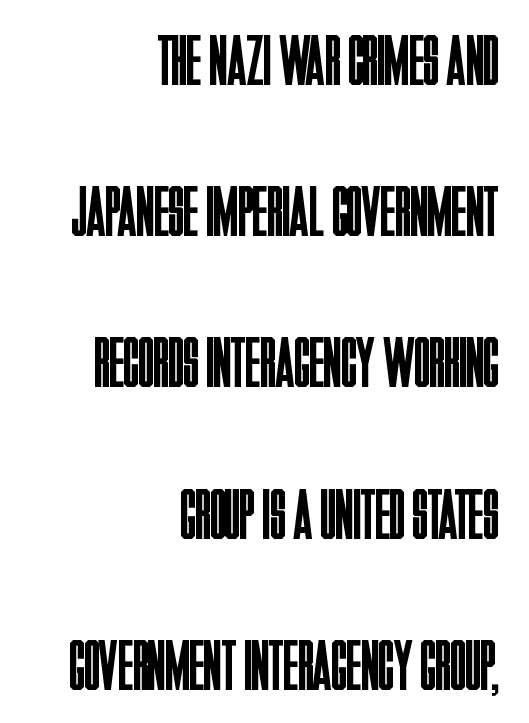
Q: Is the text bold? A: No.
Q: Is the text italic (slanted)? A: No, it is upright.
Q: Is the typeface a serif or a sans-serif typeface? A: Sans-serif.
Q: Is the text underlined? A: No.
Q: How is the paragraph aligned? A: Right-aligned.
Q: Is the spacing between letters normal or unusually wide? A: Normal.
Q: Is the spacing between lines tight, normal or loose? A: Loose.
Q: Width (condensed, normal, or wide)? A: Condensed.
Q: Stroke contrast? A: Low.
Q: x-height? A: Large.
Q: Monospaced? A: No.
